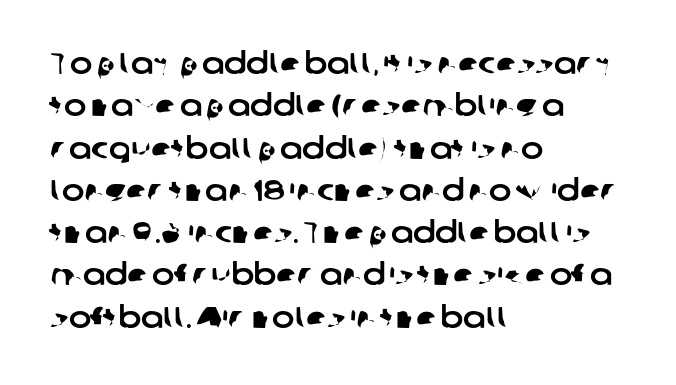
{"serif": "no", "width": "normal", "stroke_contrast": "low", "x_height": "medium", "monospaced": "no", "underline": "no", "align": "left", "line_spacing": "normal", "line_spacing_ratio": 1.41, "letter_spacing": "normal", "letter_spacing_em": 0.0, "glyph_px": 30}
